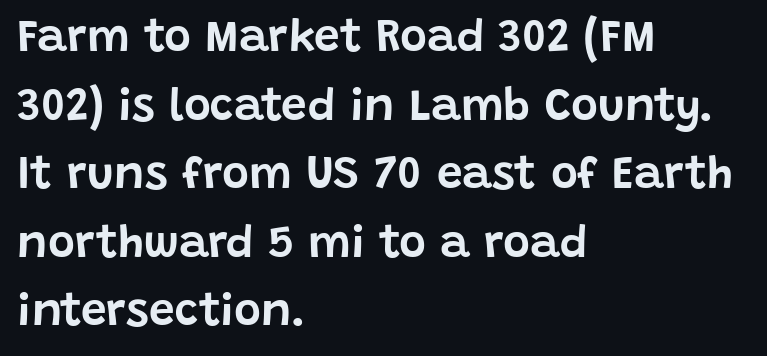
When letters stand straight like this, we call the style roman or upright. Clear beneath every line of the passage. Think of a printed novel: that variable character pitch is what you see here. This sample uses a sans-serif face. Tracking here is standard; glyphs follow each other at the usual distance.
